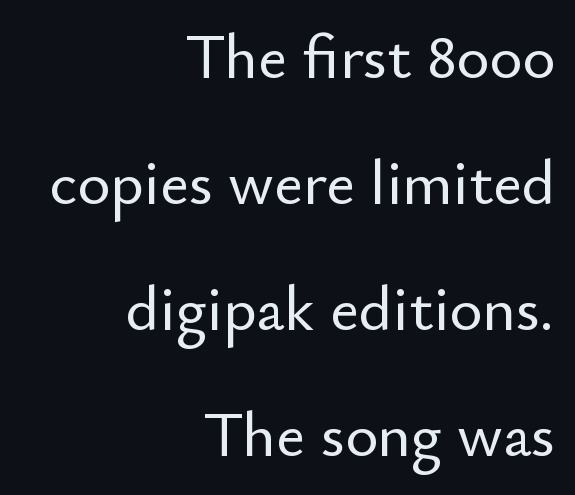
{"serif": "no", "italic": "no", "width": "normal", "stroke_contrast": "low", "x_height": "small", "monospaced": "no", "underline": "no", "align": "right", "line_spacing": "loose", "line_spacing_ratio": 2.0, "letter_spacing": "normal", "letter_spacing_em": 0.0, "glyph_px": 63}
